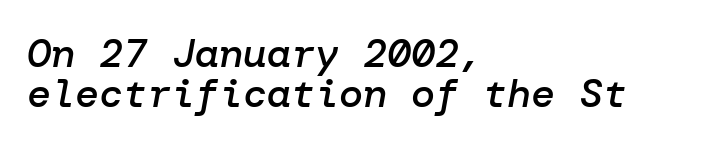
The passage shown is not underscored anywhere. Designer's note — italics engaged. How would I describe the line gaps? Narrow and economical. A typesetter would call this zero additional tracking.
